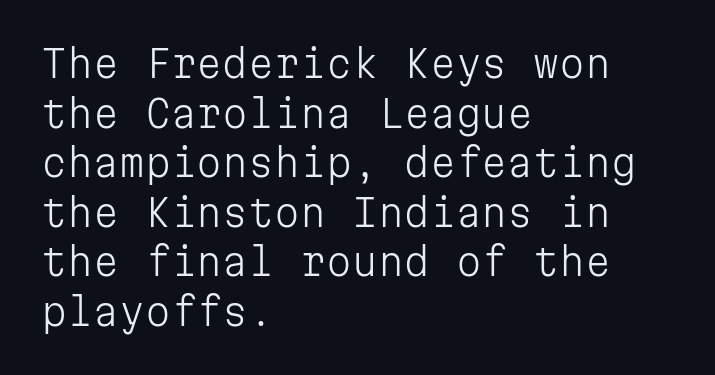
{"serif": "no", "italic": "no", "bold": "no", "weight": "light", "width": "normal", "stroke_contrast": "low", "x_height": "medium", "monospaced": "yes", "underline": "no", "align": "left", "line_spacing": "normal", "line_spacing_ratio": 1.34, "letter_spacing": "normal", "letter_spacing_em": 0.0, "glyph_px": 37}
